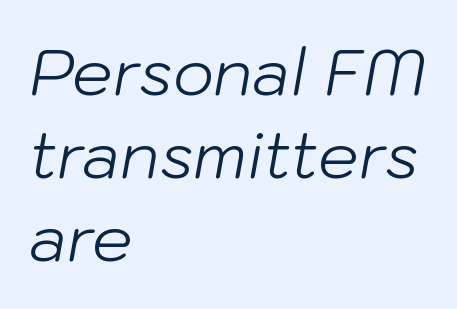
Q: Is the text bold? A: No.
Q: Is the text italic (slanted)? A: Yes, it leans right by about 10 degrees.
Q: Is the text underlined? A: No.
Q: How is the paragraph aligned? A: Left-aligned.
Q: Is the spacing between letters normal or unusually wide? A: Normal.
Q: Is the spacing between lines tight, normal or loose? A: Normal.
Q: Width (condensed, normal, or wide)? A: Normal.
Q: Stroke contrast? A: Low.
Q: x-height? A: Medium.
Q: Monospaced? A: No.
